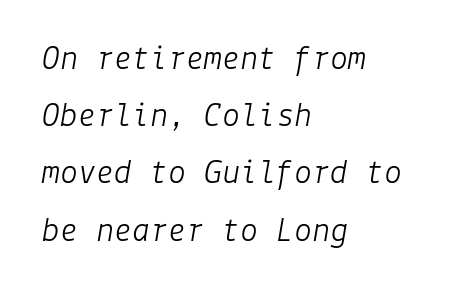
{"italic": "yes", "lean": "right", "slant_degrees": 9, "bold": "no", "weight": "light", "width": "normal", "stroke_contrast": "low", "x_height": "medium", "underline": "no", "align": "left", "line_spacing": "normal", "line_spacing_ratio": 1.59, "letter_spacing": "normal", "letter_spacing_em": 0.0, "glyph_px": 36}
